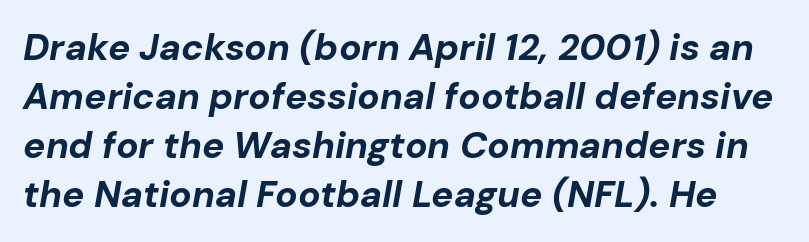
Horizontal bands of white between lines are of average thickness. How are the letters spaced? Ordinarily, with no added tracking. What weight is shown? A full bold with thick strokes. Quick note: underline off. The rendering uses natural spacing where letterforms have individual widths.
